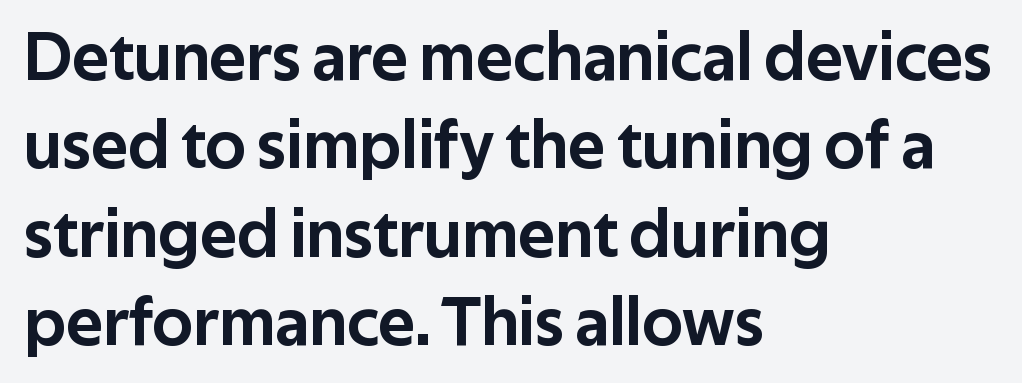
The image shows 69 px sans-serif type, upright; set left-aligned, normal line spacing (1.28x), normal letter spacing, not underlined; low stroke contrast and a medium x-height.
